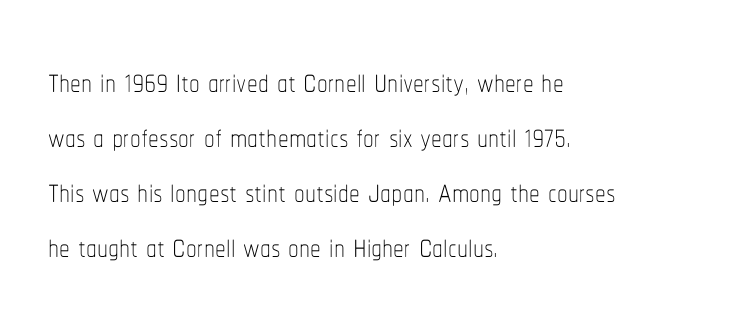
{"italic": "no", "bold": "no", "weight": "thin", "width": "condensed", "stroke_contrast": "low", "x_height": "medium", "monospaced": "no", "underline": "no", "align": "left", "line_spacing": "normal", "line_spacing_ratio": 1.28, "letter_spacing": "normal", "letter_spacing_em": 0.0, "glyph_px": 43}
